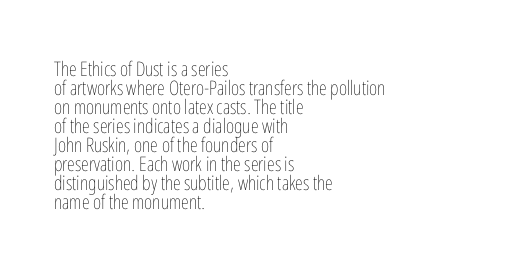
Upright lettering throughout. Short and long lines alike share a common starting point at left. On a weight scale, this lands at 450 or below. These lines keep a tight, regular rhythm from letter to letter. Students, observe: this is what under-led, compact text looks like.
